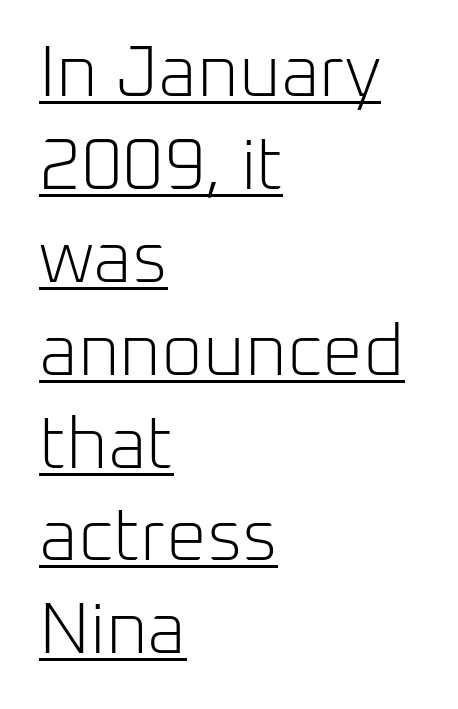
You could not count columns in this text — the font is proportionally spaced. These lines keep a tight, regular rhythm from letter to letter. Caption: multi-line text, flush left, ragged right. Baseline-to-baseline distance is the conventional proportion of letter height.
